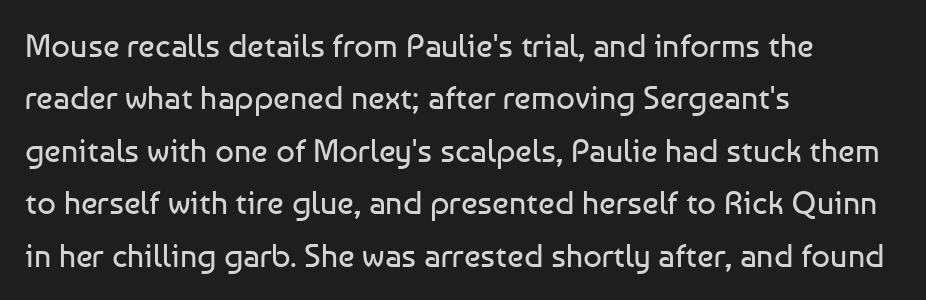
Q: Is the text bold? A: No.
Q: Is the text italic (slanted)? A: No, it is upright.
Q: Is the typeface a serif or a sans-serif typeface? A: Sans-serif.
Q: Is the text underlined? A: No.
Q: How is the paragraph aligned? A: Left-aligned.
Q: Is the spacing between letters normal or unusually wide? A: Normal.
Q: Is the spacing between lines tight, normal or loose? A: Normal.
Q: Width (condensed, normal, or wide)? A: Normal.
Q: Stroke contrast? A: Low.
Q: x-height? A: Medium.
Q: Monospaced? A: No.
